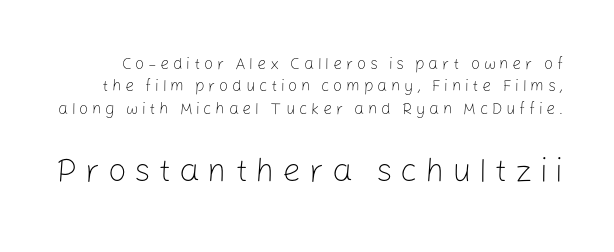
The image shows 33 px light sans-serif type, upright; set normal line spacing (1.4x), unusually wide letter spacing (+0.23 em), not underlined; the second (bottom) block is 2.06x larger; low stroke contrast and a medium x-height.
